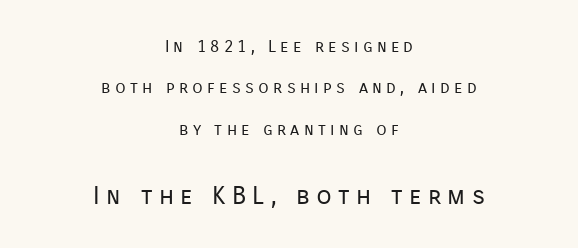
If you squint, the bottom block still reads clearly — it's the larger of the two. Lines of text with bare space underneath. Short and long lines alike share a common midpoint. No italicization has been applied; the sample stays upright. The block of text is sparse from top to bottom, with ample space between rows. The gaps between neighbouring characters are conspicuously large.
